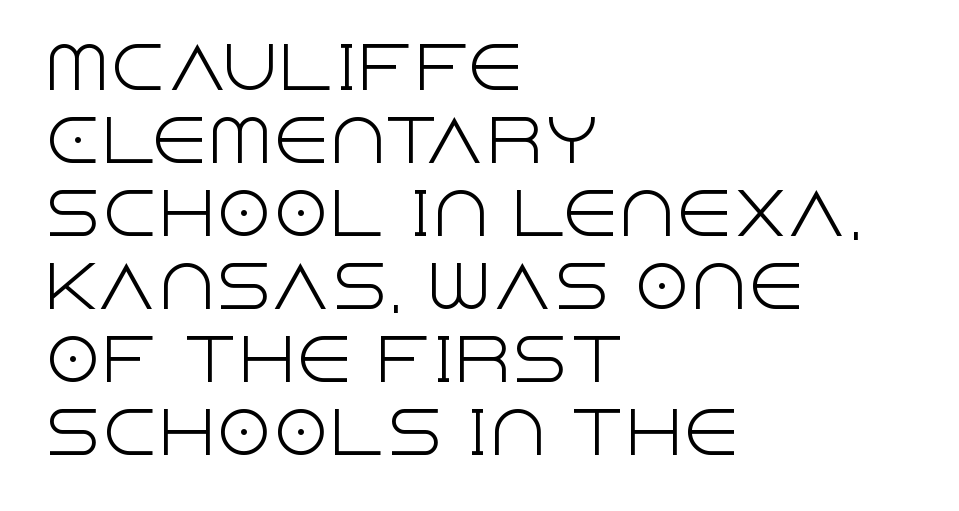
The line texture is even and compact thanks to regular tracking. These lines are rendered in a variable-pitch font. Weight class: somewhere from thin through regular. Regarding serifs, this sample does without them. The lines are quadded left.
